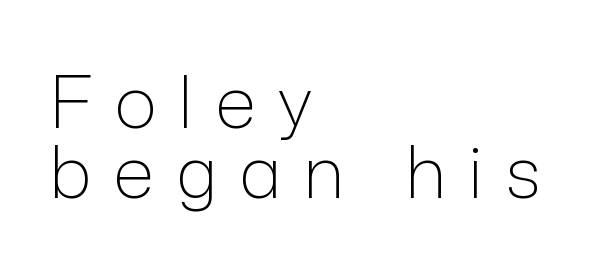
The image shows 72 px light sans-serif type, upright; set left-aligned, tight line spacing (0.97x), unusually wide letter spacing (+0.3 em), not underlined; low stroke contrast and a medium x-height.
